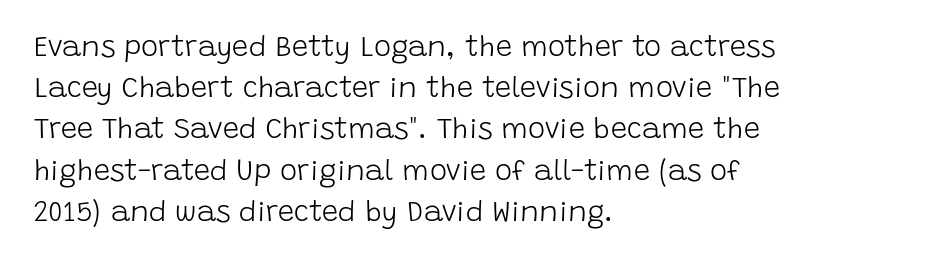
{"serif": "no", "italic": "no", "bold": "no", "weight": "light", "width": "normal", "stroke_contrast": "low", "x_height": "large", "monospaced": "no", "underline": "no", "align": "left", "line_spacing": "normal", "line_spacing_ratio": 1.42, "letter_spacing": "normal", "letter_spacing_em": 0.0, "glyph_px": 29}
